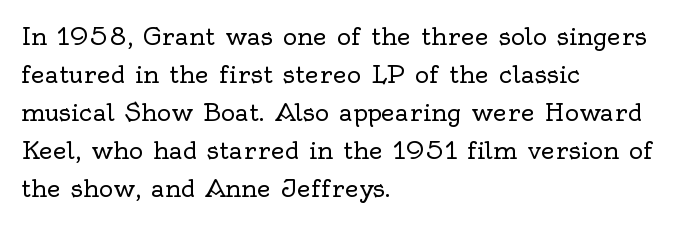
Caption: standard tracking, unaltered. How would I describe the line gaps? Plain and ordinary. Notice how the stems are strictly vertical — no italics here. The typeface has the unassuming heft of standard copy or less. The lines are quadded left.
